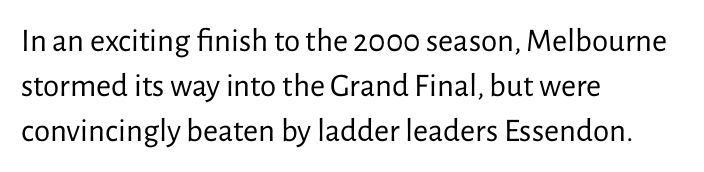
Q: Is the text bold? A: No.
Q: Is the text italic (slanted)? A: No, it is upright.
Q: Is the typeface a serif or a sans-serif typeface? A: Sans-serif.
Q: Is the text underlined? A: No.
Q: How is the paragraph aligned? A: Left-aligned.
Q: Is the spacing between letters normal or unusually wide? A: Normal.
Q: Is the spacing between lines tight, normal or loose? A: Normal.
Q: Width (condensed, normal, or wide)? A: Normal.
Q: Stroke contrast? A: Low.
Q: x-height? A: Medium.
Q: Monospaced? A: No.
